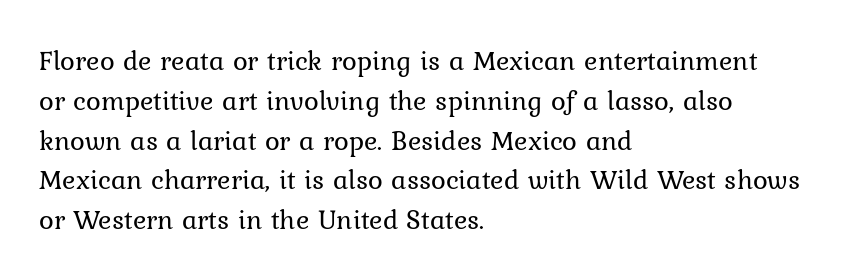
The line texture is even and compact thanks to regular tracking. Bare-footed words on every line. Every row of glyphs begins at an identical x-position on the left. Honestly, the row spacing looks completely unremarkable.
